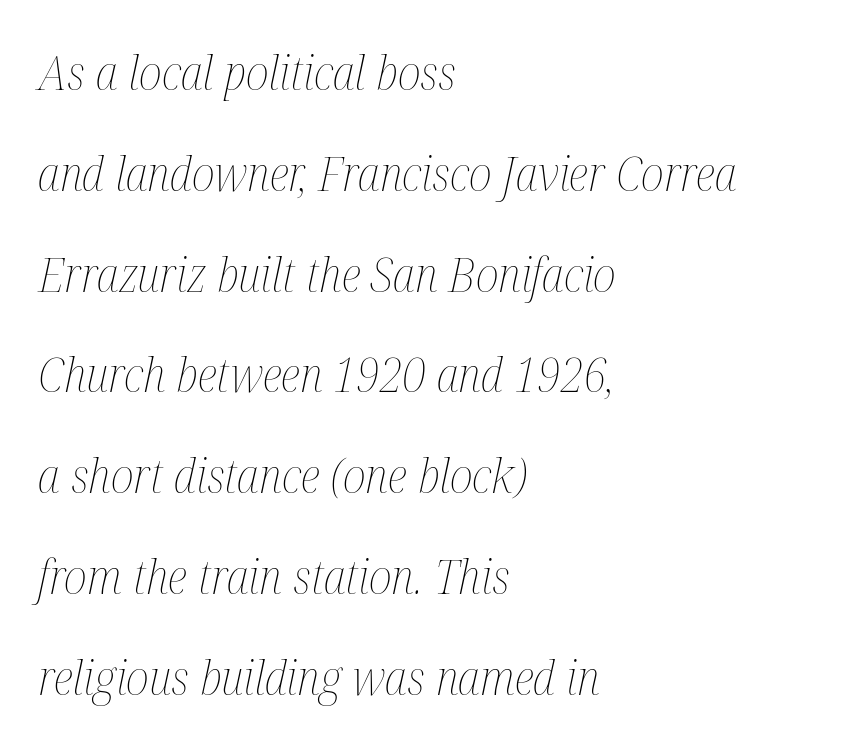
Nothing heavy about these letters — not bold at all. The rendering applies a slant to the glyphs. Leftover space on each line is placed entirely after the last word. Check the space under the baseline: it is left empty. You could not count columns in this text — the font is proportionally spaced. Honestly, the letter spacing is just normal — you wouldn't notice it.
